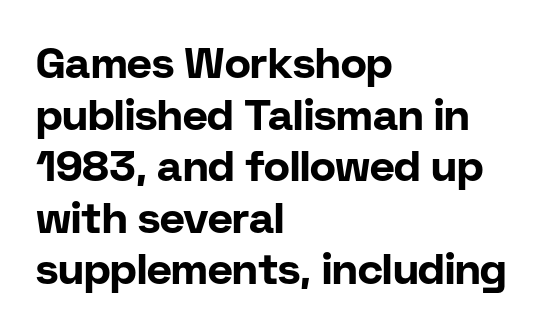
Q: Is the text bold? A: Yes.
Q: Is the text italic (slanted)? A: No, it is upright.
Q: Is the typeface a serif or a sans-serif typeface? A: Sans-serif.
Q: Is the text underlined? A: No.
Q: How is the paragraph aligned? A: Left-aligned.
Q: Is the spacing between letters normal or unusually wide? A: Normal.
Q: Width (condensed, normal, or wide)? A: Normal.
Q: Stroke contrast? A: Low.
Q: x-height? A: Medium.
Q: Monospaced? A: No.
